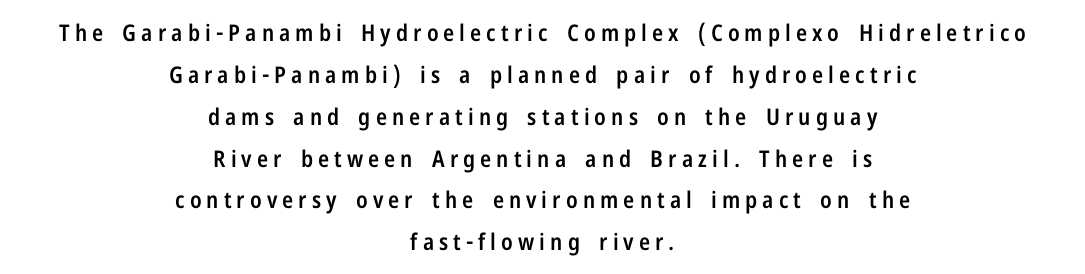
{"italic": "no", "bold": "semi", "underline": "no", "align": "center", "line_spacing_ratio": 1.82, "letter_spacing": "wide", "letter_spacing_em": 0.22, "glyph_px": 23}
